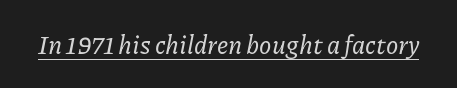
The image shows 25 px text type, italic (leaning right); set normal letter spacing, underlined.
